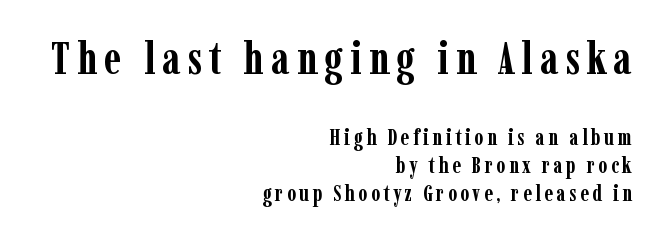
{"serif": "yes", "italic": "no", "bold": "yes", "weight": "semibold", "width": "condensed", "stroke_contrast": "low", "x_height": "medium", "monospaced": "no", "underline": "no", "align": "right", "line_spacing_ratio": 1.22, "larger_block": "first", "size_ratio": 2.0, "glyph_px": 46}
